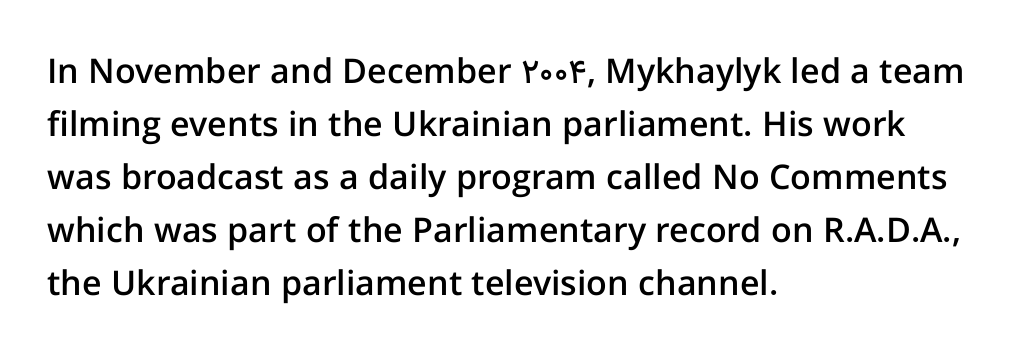
The image shows 34 px semibold sans-serif type, upright; set left-aligned, normal line spacing (1.56x), normal letter spacing, not underlined; low stroke contrast and a medium x-height.
